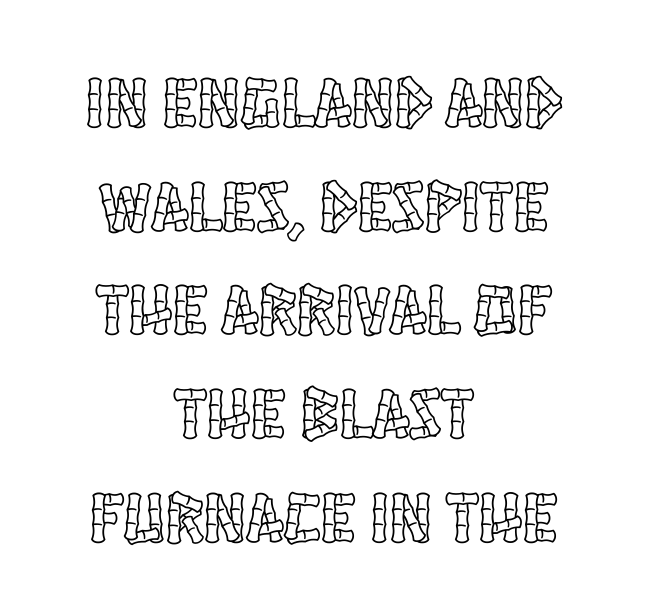
The image shows 72 px condensed type, upright; set centered, normal line spacing (1.44x), normal letter spacing, not underlined; a large x-height.
